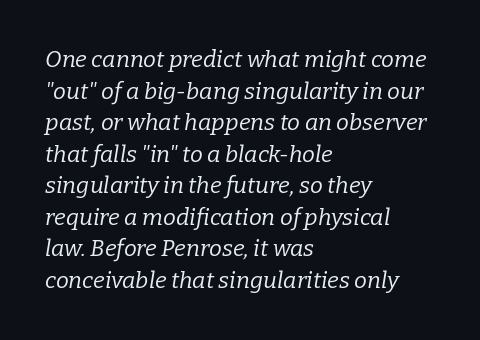
{"italic": "yes", "lean": "right", "slant_degrees": 9, "bold": "no", "underline": "no", "align": "left", "line_spacing": "normal", "line_spacing_ratio": 1.37, "letter_spacing": "normal", "letter_spacing_em": 0.0, "glyph_px": 23}
